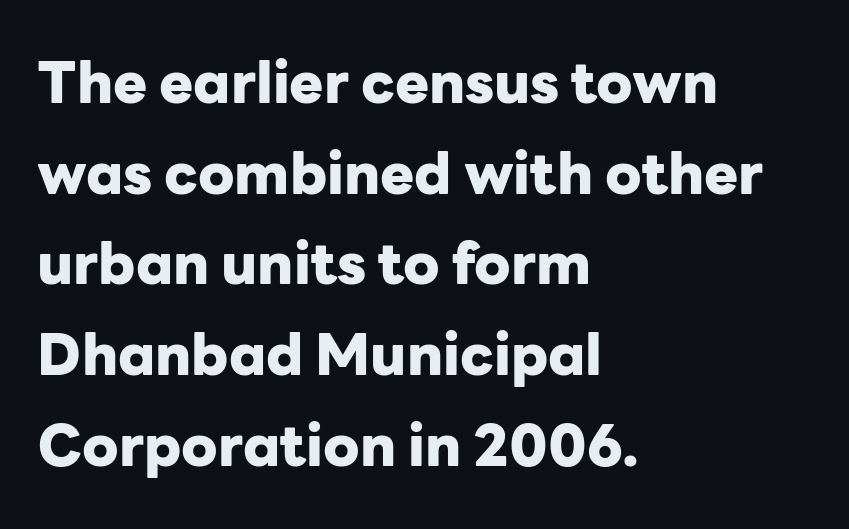
The image shows 57 px heavy sans-serif type, upright; set left-aligned, normal line spacing (1.59x), normal letter spacing, not underlined; low stroke contrast and a medium x-height.
